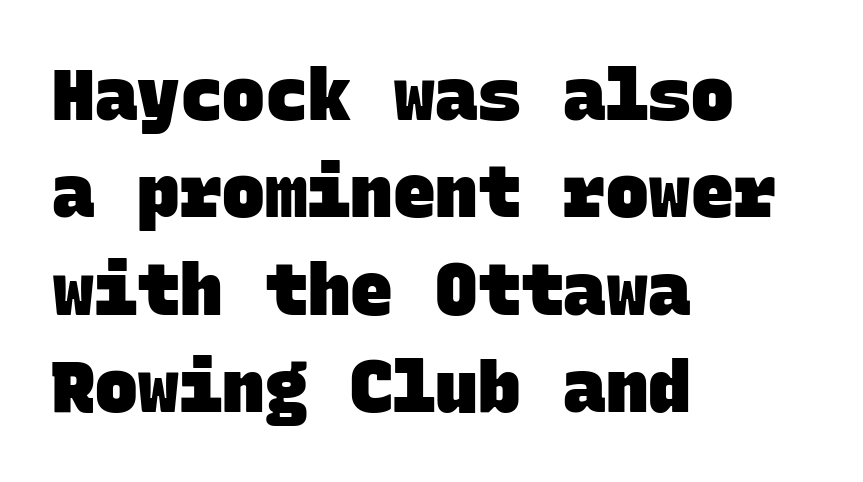
Q: Is the text bold? A: Yes.
Q: Is the typeface a serif or a sans-serif typeface? A: Sans-serif.
Q: Is the text underlined? A: No.
Q: How is the paragraph aligned? A: Left-aligned.
Q: Is the spacing between letters normal or unusually wide? A: Normal.
Q: Is the spacing between lines tight, normal or loose? A: Normal.
Q: Width (condensed, normal, or wide)? A: Normal.
Q: Stroke contrast? A: Low.
Q: x-height? A: Large.
Q: Monospaced? A: Yes.
